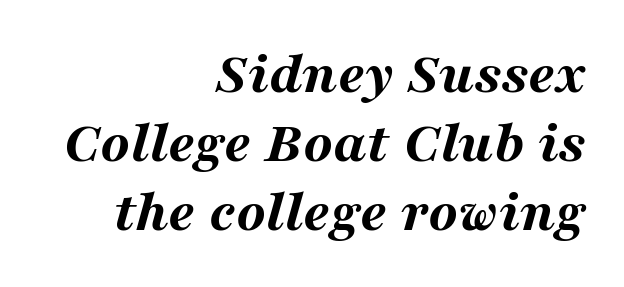
The image shows 60 px bold, wide type, italic (leaning right); set right-aligned, tight line spacing (1.15x), normal letter spacing, not underlined; medium stroke contrast and a medium x-height.
